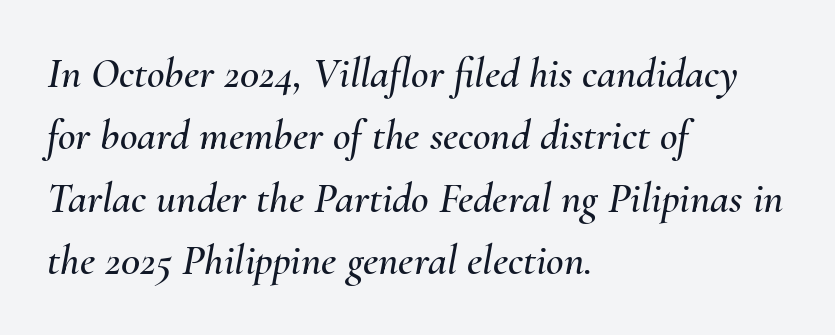
Q: Is the text italic (slanted)? A: Yes, it leans right by about 10 degrees.
Q: Is the text underlined? A: No.
Q: How is the paragraph aligned? A: Left-aligned.
Q: Is the spacing between letters normal or unusually wide? A: Normal.
Q: Is the spacing between lines tight, normal or loose? A: Normal.
Q: Width (condensed, normal, or wide)? A: Normal.
Q: Stroke contrast? A: Medium.
Q: x-height? A: Small.
Q: Monospaced? A: No.
